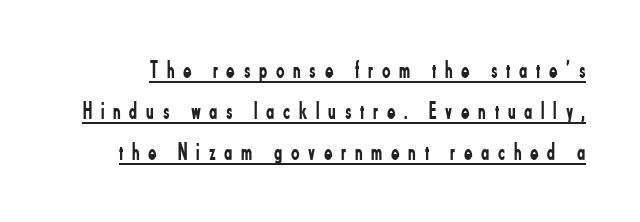
The image shows 25 px text type, upright; set normal line spacing (1.64x), unusually wide letter spacing (+0.35 em), underlined.
